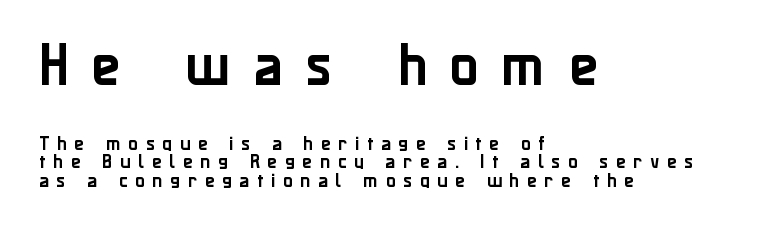
The image shows 48 px sans-serif type, upright; set left-aligned, line spacing 1.17x, unusually wide letter spacing (+0.48 em), not underlined; the first (top) block is 3.0x larger; low stroke contrast and a medium x-height.
